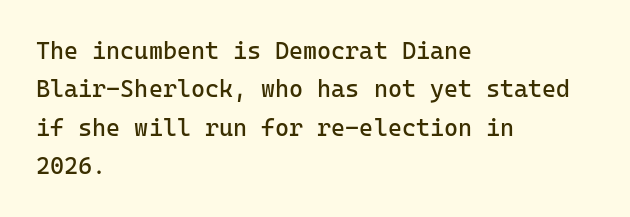
Q: Is the text bold? A: No.
Q: Is the text italic (slanted)? A: No, it is upright.
Q: Is the text underlined? A: No.
Q: How is the paragraph aligned? A: Left-aligned.
Q: Is the spacing between letters normal or unusually wide? A: Normal.
Q: Is the spacing between lines tight, normal or loose? A: Normal.
